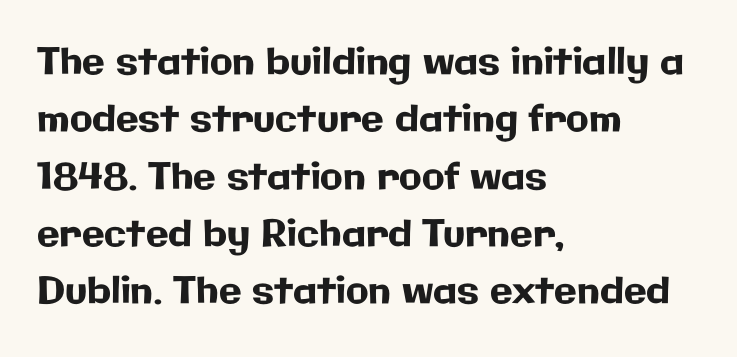
{"serif": "no", "italic": "no", "width": "normal", "stroke_contrast": "low", "x_height": "medium", "monospaced": "no", "underline": "no", "align": "left", "line_spacing": "normal", "line_spacing_ratio": 1.55, "letter_spacing": "normal", "letter_spacing_em": 0.0, "glyph_px": 37}
